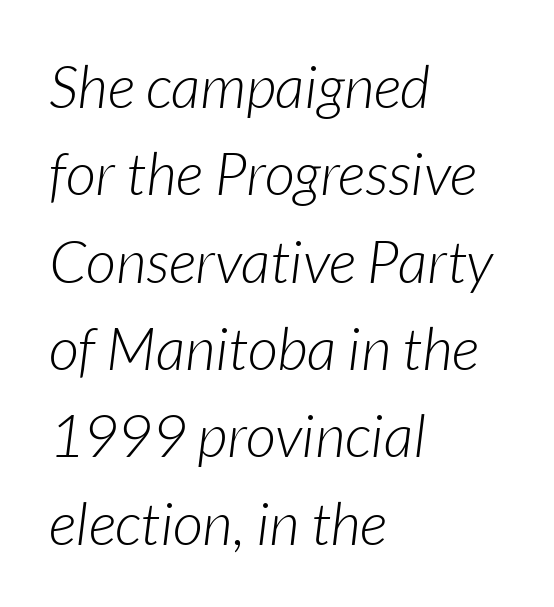
Q: Is the text bold? A: No.
Q: Is the text italic (slanted)? A: Yes, it leans right by about 7 degrees.
Q: Is the text underlined? A: No.
Q: How is the paragraph aligned? A: Left-aligned.
Q: Is the spacing between letters normal or unusually wide? A: Normal.
Q: Is the spacing between lines tight, normal or loose? A: Normal.
Q: Width (condensed, normal, or wide)? A: Normal.
Q: Stroke contrast? A: Low.
Q: x-height? A: Medium.
Q: Monospaced? A: No.
